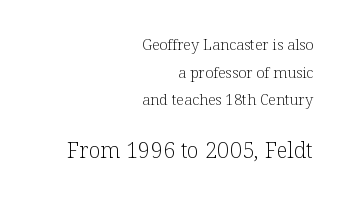
The image shows 22 px text type, upright; set right-aligned, line spacing 1.84x, normal letter spacing, not underlined; the second (bottom) block is 1.47x larger.
